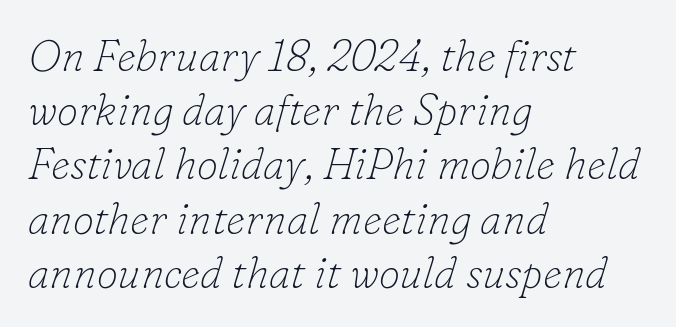
{"serif": "yes", "italic": "yes", "lean": "right", "slant_degrees": 16, "bold": "no", "weight": "thin", "width": "normal", "stroke_contrast": "low", "x_height": "small", "monospaced": "no", "underline": "no", "align": "left", "line_spacing": "normal", "line_spacing_ratio": 1.26, "letter_spacing": "normal", "letter_spacing_em": 0.0, "glyph_px": 43}
